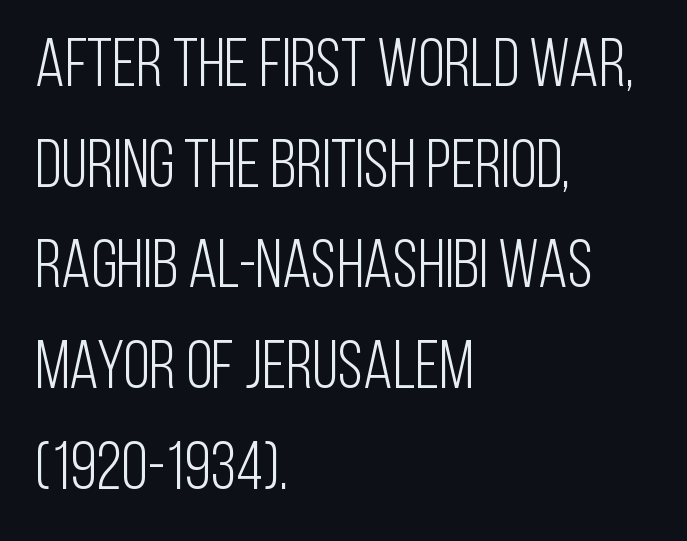
The image shows 68 px light, condensed sans-serif type, upright; set left-aligned, normal line spacing (1.48x), normal letter spacing, not underlined; low stroke contrast and a large x-height.
